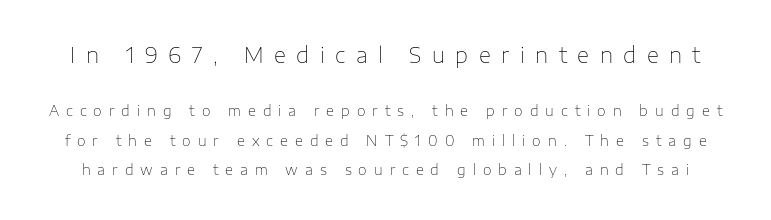
Q: Is the text bold? A: No.
Q: Is the text italic (slanted)? A: No, it is upright.
Q: Is the text underlined? A: No.
Q: Is the spacing between letters normal or unusually wide? A: Unusually wide.
Q: Is the spacing between lines tight, normal or loose? A: Loose.
Q: Which block of text is set in a larger size, the first (top) or the second (bottom)? A: The first (top) one.
